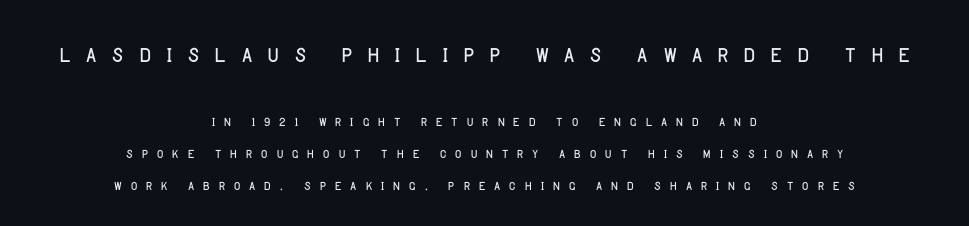
The image shows 31 px light sans-serif type, upright; set centered, line spacing 1.76x, unusually wide letter spacing (+0.4 em), not underlined; the first (top) block is 1.72x larger; low stroke contrast and a large x-height.
